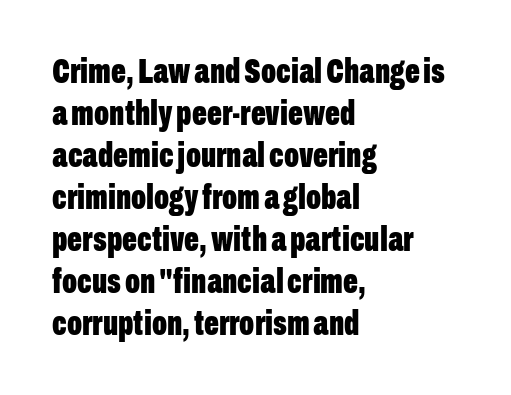
Q: Is the text bold? A: Yes.
Q: Is the text italic (slanted)? A: No, it is upright.
Q: Is the typeface a serif or a sans-serif typeface? A: Sans-serif.
Q: Is the text underlined? A: No.
Q: How is the paragraph aligned? A: Left-aligned.
Q: Is the spacing between letters normal or unusually wide? A: Normal.
Q: Width (condensed, normal, or wide)? A: Condensed.
Q: Stroke contrast? A: Low.
Q: x-height? A: Medium.
Q: Monospaced? A: No.
